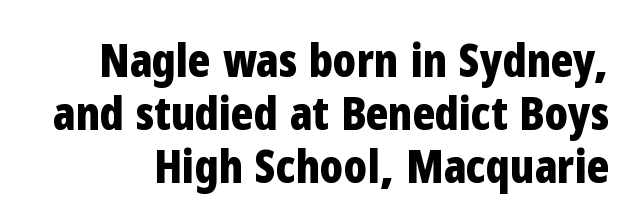
Do the letters lean? They stand straight. In terms of letterspacing, this is plain default setting. Students, this is bold: see how much ink each stroke carries. Are there feet on the stems? There aren't — it's a sans. Notice how descenders almost collide with the ascenders below — that's tight leading. This sample has the flowing, uneven cadence of proportional lettering.
